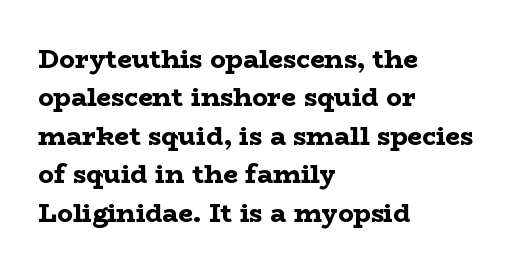
A typesetter would mark this as roman, not italic. Rule under the text: the space is simply empty. Layout note: lines flush left. The designer left line spacing at the default. What weight is shown? A full bold with thick strokes. This sample uses plain, unmodified letter spacing.
